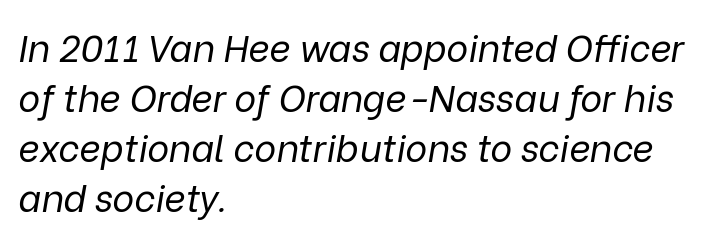
The image shows 37 px regular-weight type, italic (leaning right); set left-aligned, normal line spacing (1.35x), normal letter spacing, not underlined; low stroke contrast and a medium x-height.
